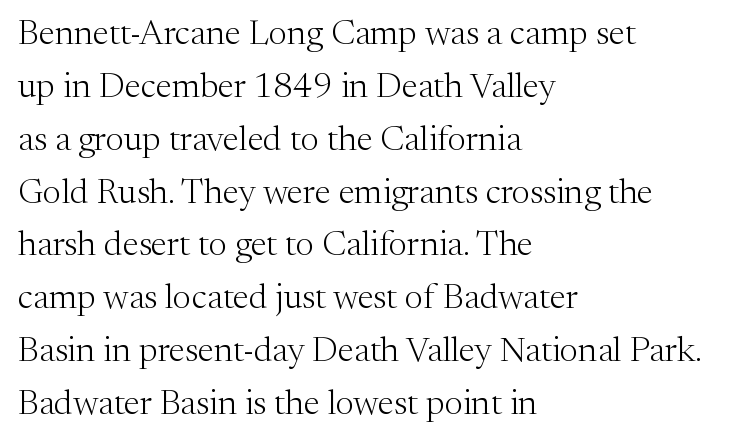
Q: Is the text bold? A: No.
Q: Is the text italic (slanted)? A: No, it is upright.
Q: Is the typeface a serif or a sans-serif typeface? A: Serif.
Q: Is the text underlined? A: No.
Q: How is the paragraph aligned? A: Left-aligned.
Q: Is the spacing between letters normal or unusually wide? A: Normal.
Q: Is the spacing between lines tight, normal or loose? A: Normal.
Q: Width (condensed, normal, or wide)? A: Normal.
Q: Stroke contrast? A: Medium.
Q: x-height? A: Medium.
Q: Monospaced? A: No.
